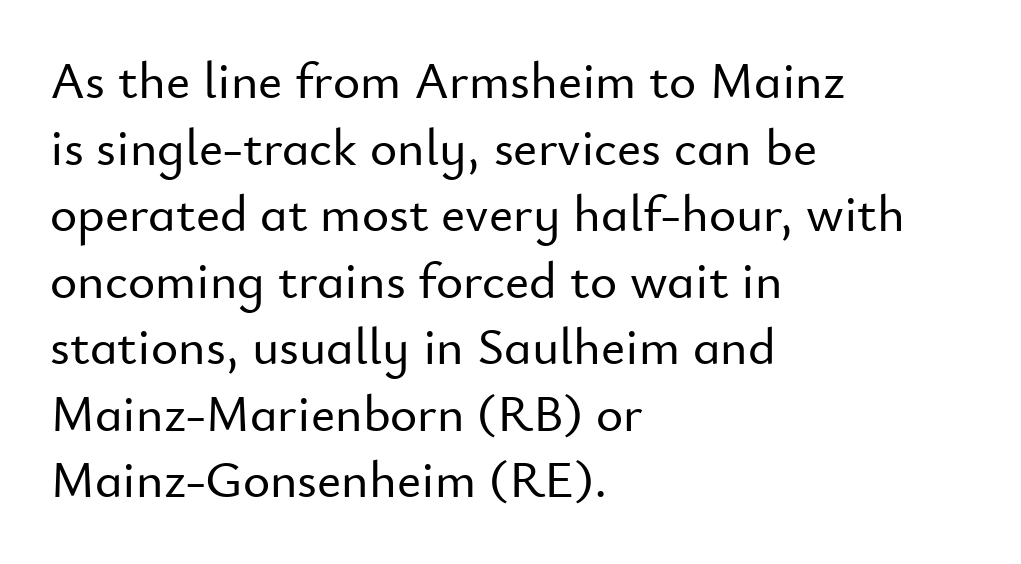
When letters stand straight like this, we call the style roman or upright. Notice how descenders clear the ascenders below comfortably — that's standard leading. The rendering anchors every line to the left-hand side. Each letter keeps its own natural width here, so spacing adapts to shape. The gap between lines stays unmarked.
